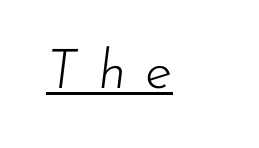
{"italic": "yes", "lean": "right", "slant_degrees": 7, "bold": "no", "weight": "light", "width": "normal", "stroke_contrast": "low", "x_height": "small", "monospaced": "no", "underline": "yes", "letter_spacing": "wide", "letter_spacing_em": 0.36, "glyph_px": 55}
